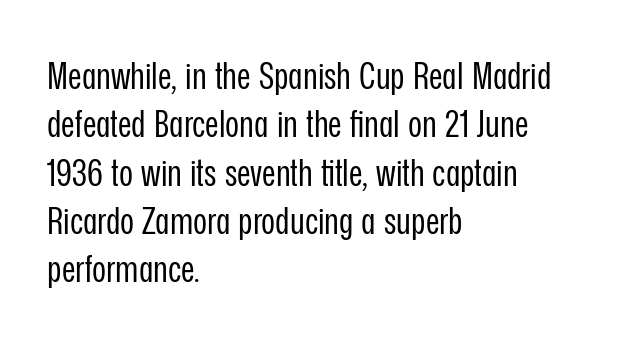
Q: Is the text bold? A: No.
Q: Is the text italic (slanted)? A: No, it is upright.
Q: Is the typeface a serif or a sans-serif typeface? A: Sans-serif.
Q: Is the text underlined? A: No.
Q: How is the paragraph aligned? A: Left-aligned.
Q: Is the spacing between letters normal or unusually wide? A: Normal.
Q: Is the spacing between lines tight, normal or loose? A: Normal.
Q: Width (condensed, normal, or wide)? A: Condensed.
Q: Stroke contrast? A: Low.
Q: x-height? A: Medium.
Q: Monospaced? A: No.
